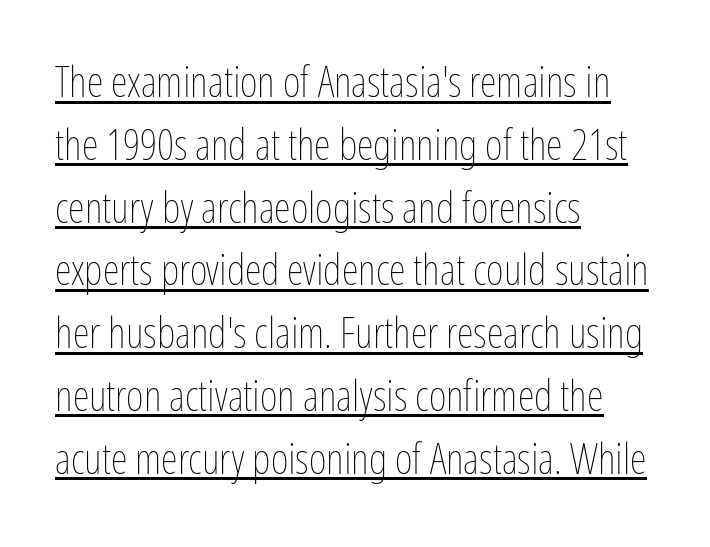
{"italic": "no", "bold": "no", "weight": "thin", "width": "condensed", "stroke_contrast": "low", "x_height": "medium", "monospaced": "no", "underline": "yes", "align": "left", "line_spacing": "normal", "line_spacing_ratio": 1.46, "letter_spacing": "normal", "letter_spacing_em": 0.0, "glyph_px": 43}
